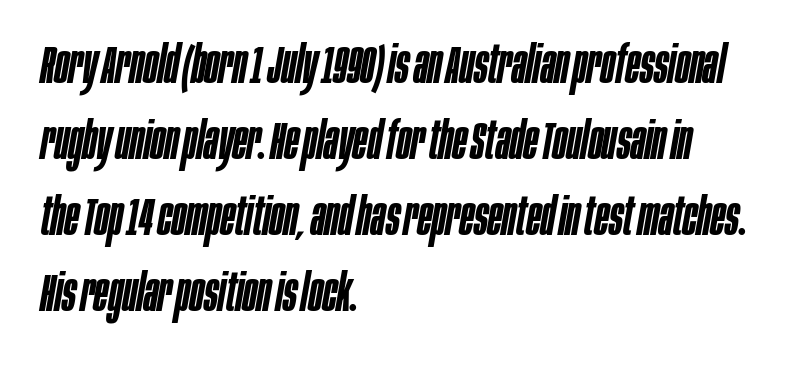
Q: Is the text bold? A: Semi-bold.
Q: Is the text italic (slanted)? A: Yes, it leans right by about 10 degrees.
Q: Is the text underlined? A: No.
Q: How is the paragraph aligned? A: Left-aligned.
Q: Is the spacing between letters normal or unusually wide? A: Normal.
Q: Is the spacing between lines tight, normal or loose? A: Normal.
Q: Width (condensed, normal, or wide)? A: Condensed.
Q: Stroke contrast? A: Low.
Q: x-height? A: Large.
Q: Monospaced? A: No.
